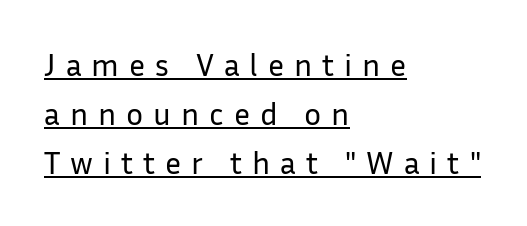
{"serif": "no", "italic": "no", "bold": "no", "weight": "regular", "width": "normal", "stroke_contrast": "low", "x_height": "medium", "monospaced": "no", "underline": "yes", "align": "left", "line_spacing": "normal", "line_spacing_ratio": 1.53, "letter_spacing": "wide", "letter_spacing_em": 0.31, "glyph_px": 32}
